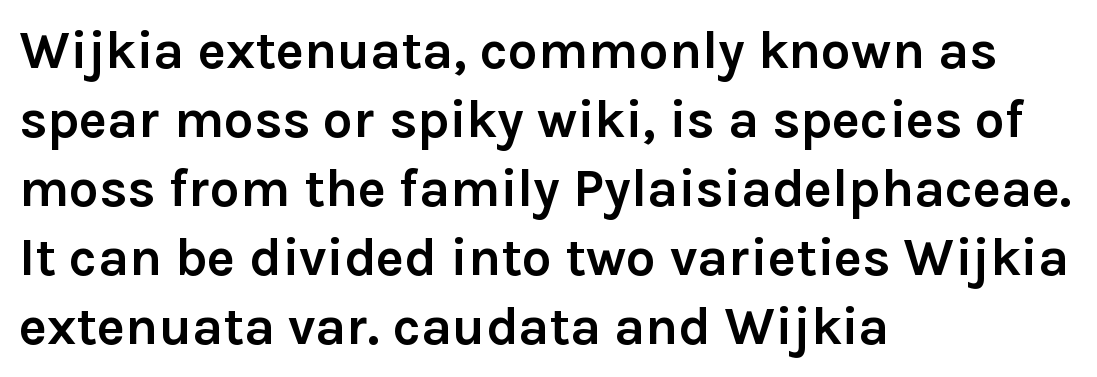
Q: Is the text bold? A: Yes.
Q: Is the text italic (slanted)? A: No, it is upright.
Q: Is the typeface a serif or a sans-serif typeface? A: Sans-serif.
Q: Is the text underlined? A: No.
Q: How is the paragraph aligned? A: Left-aligned.
Q: Is the spacing between letters normal or unusually wide? A: Normal.
Q: Is the spacing between lines tight, normal or loose? A: Normal.
Q: Width (condensed, normal, or wide)? A: Normal.
Q: Stroke contrast? A: Low.
Q: x-height? A: Medium.
Q: Monospaced? A: No.
